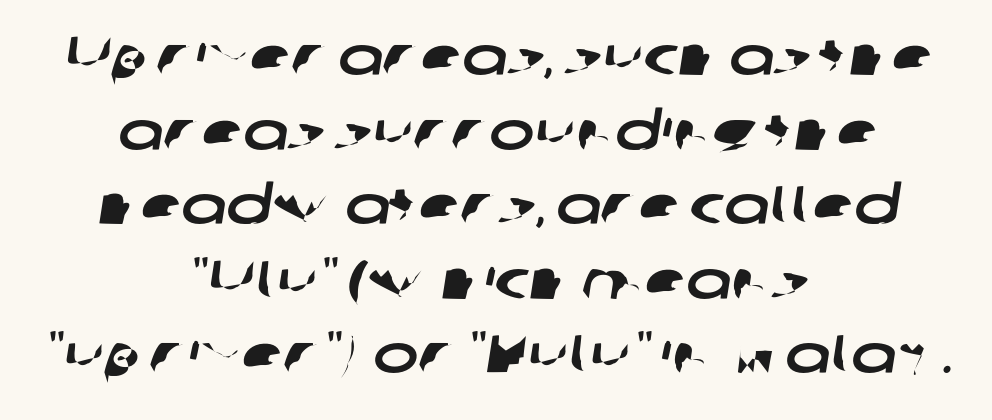
Q: Is the typeface a serif or a sans-serif typeface? A: Sans-serif.
Q: Is the text underlined? A: No.
Q: How is the paragraph aligned? A: Centered.
Q: Is the spacing between letters normal or unusually wide? A: Normal.
Q: Is the spacing between lines tight, normal or loose? A: Normal.
Q: Width (condensed, normal, or wide)? A: Wide.
Q: Stroke contrast? A: Low.
Q: x-height? A: Medium.
Q: Monospaced? A: No.
